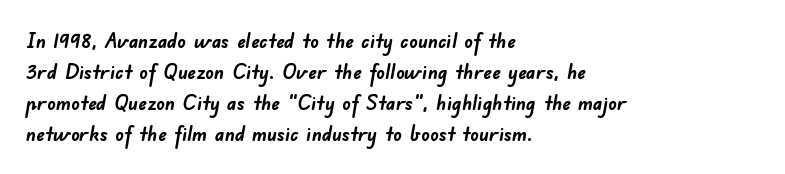
Q: Is the text bold? A: Yes.
Q: Is the text underlined? A: No.
Q: How is the paragraph aligned? A: Left-aligned.
Q: Is the spacing between letters normal or unusually wide? A: Normal.
Q: Is the spacing between lines tight, normal or loose? A: Normal.
